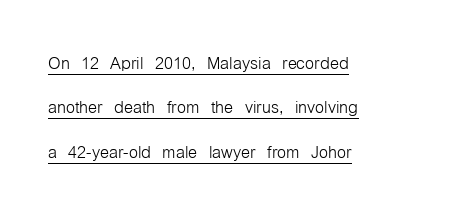
Q: Is the text bold? A: No.
Q: Is the text italic (slanted)? A: No, it is upright.
Q: Is the text underlined? A: Yes.
Q: How is the paragraph aligned? A: Left-aligned.
Q: Is the spacing between letters normal or unusually wide? A: Normal.
Q: Is the spacing between lines tight, normal or loose? A: Loose.
